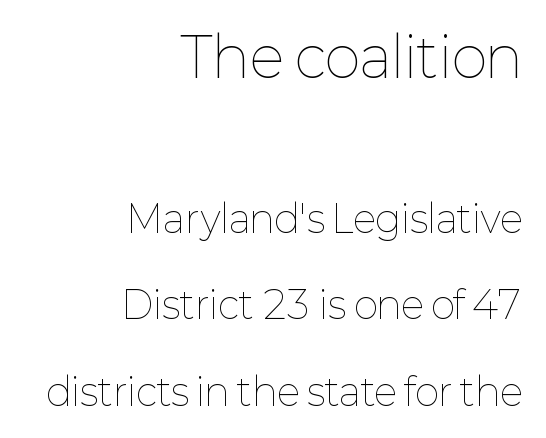
The image shows 55 px thin type, upright; set right-aligned, loose line spacing (2.33x), normal letter spacing, not underlined; the first (top) block is 1.49x larger; low stroke contrast and a medium x-height.
